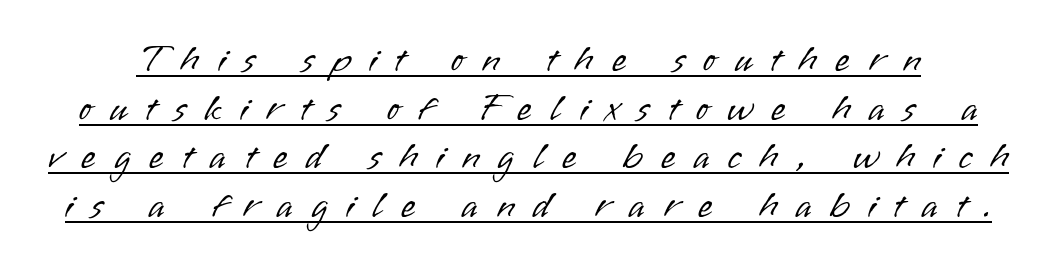
{"serif": "no", "bold": "no", "weight": "light", "width": "normal", "stroke_contrast": "low", "x_height": "small", "monospaced": "no", "underline": "yes", "line_spacing": "normal", "line_spacing_ratio": 1.28, "letter_spacing": "wide", "letter_spacing_em": 0.48, "glyph_px": 38}
